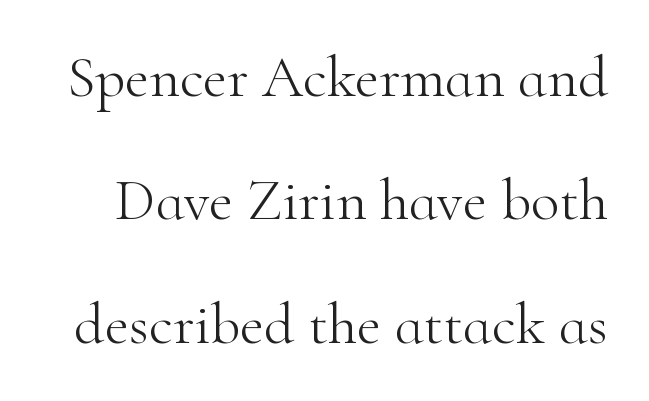
Q: Is the text bold? A: No.
Q: Is the text italic (slanted)? A: No, it is upright.
Q: Is the typeface a serif or a sans-serif typeface? A: Serif.
Q: Is the text underlined? A: No.
Q: Is the spacing between letters normal or unusually wide? A: Normal.
Q: Is the spacing between lines tight, normal or loose? A: Loose.
Q: Width (condensed, normal, or wide)? A: Normal.
Q: Stroke contrast? A: High.
Q: x-height? A: Small.
Q: Monospaced? A: No.
